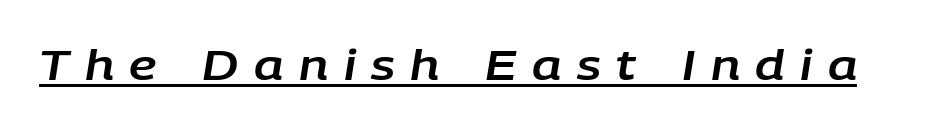
The image shows 42 px text type, italic (leaning right); set unusually wide letter spacing (+0.37 em), underlined; low stroke contrast and a large x-height.
